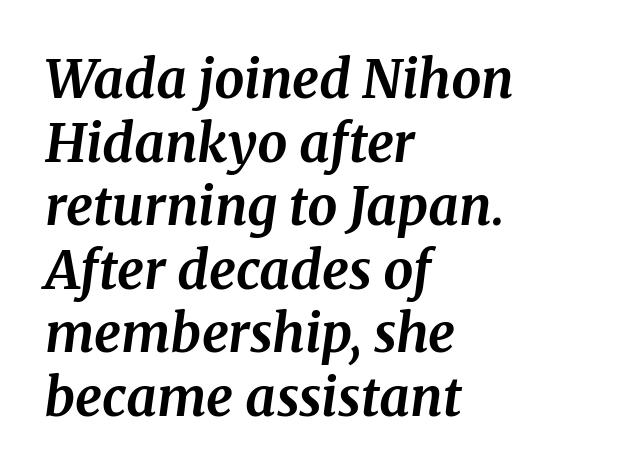
Check where the strokes stop: tiny serifs finish them off. The glyphs look as if they've been sheared to an angle. Every row of glyphs begins at an identical x-position on the left. Looks like regular typesetting: each glyph gets only the width it needs.
